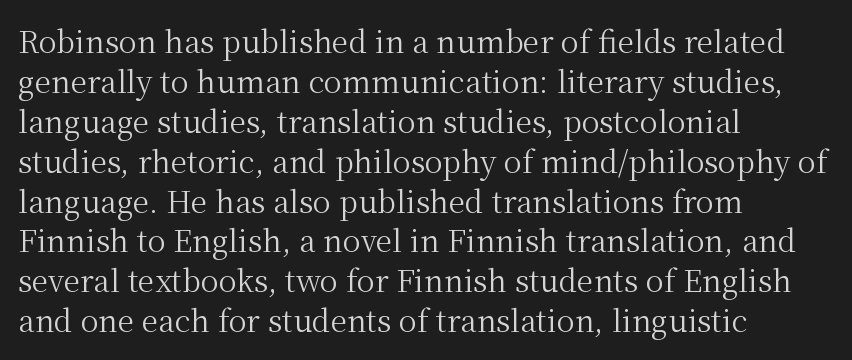
The letters carry serifs — small finishing strokes at the ends of their stems. These lines were composed using upright roman letters. These lines keep a tight, regular rhythm from letter to letter. The compositor pushed each line to the left boundary.
